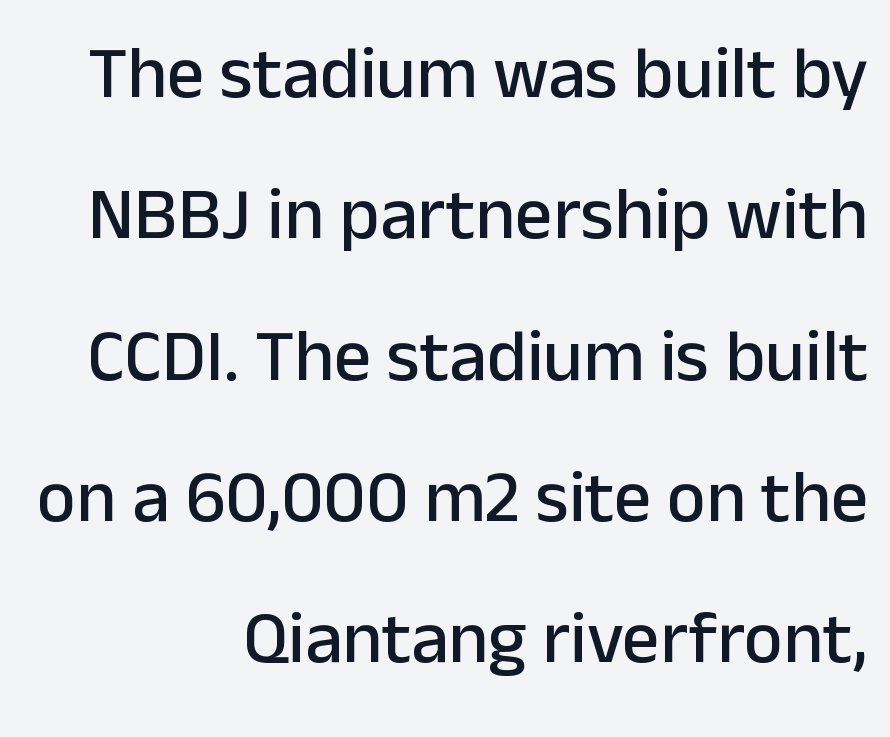
The image shows 74 px sans-serif type, upright; set right-aligned, loose line spacing (1.91x), normal letter spacing, not underlined; low stroke contrast and a medium x-height.
